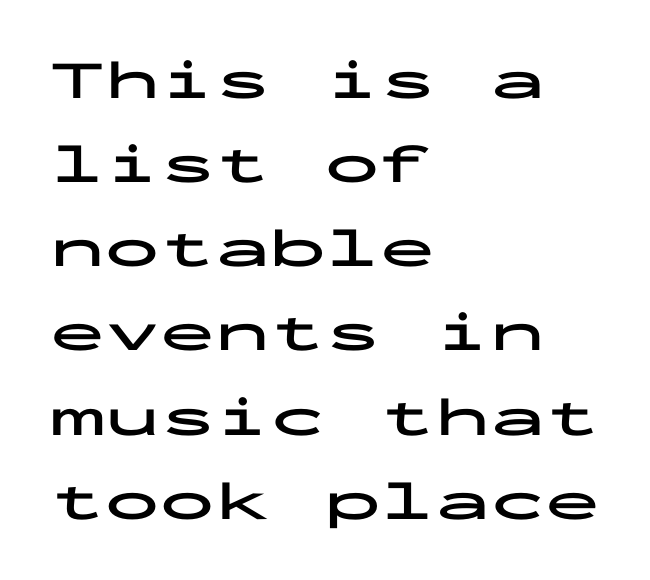
Caption: standard tracking, unaltered. Summary of vertical rhythm: regular, with standard interline spacing. Do the characters align in a grid? Yes, the font is monospaced. Has an underline been added? It has not. This sample uses an upright cut, with every glyph sitting square on the baseline.
